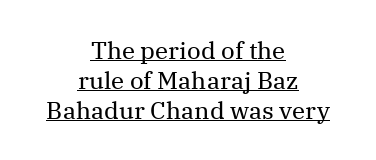
Quick note: not italic, upright. The weight would be labelled regular, book, light, or lighter still. The rendered words wear a rule along their underside. Which margin do the lines hug? Neither — every line sits in the middle. Caption: standard tracking, unaltered.
